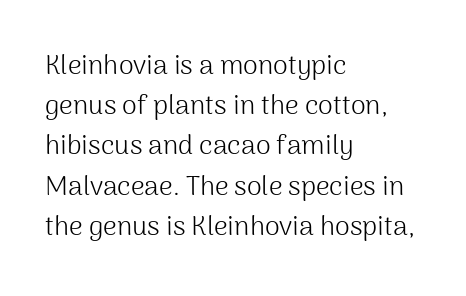
Q: Is the text bold? A: No.
Q: Is the text italic (slanted)? A: No, it is upright.
Q: Is the text underlined? A: No.
Q: How is the paragraph aligned? A: Left-aligned.
Q: Is the spacing between letters normal or unusually wide? A: Normal.
Q: Is the spacing between lines tight, normal or loose? A: Normal.
